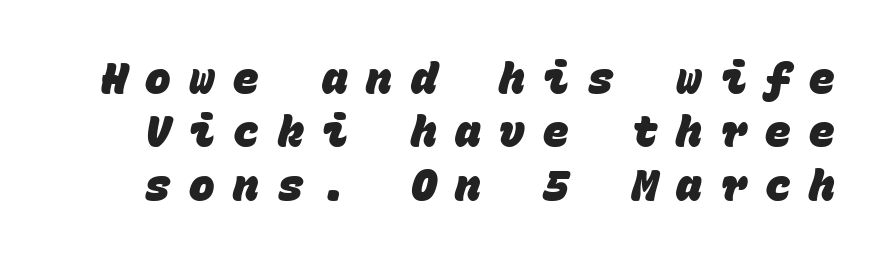
Each letter's strokes conclude bluntly, with no projecting serifs. A typesetter would call this heavily tracked-out type. Every character here occupies the same horizontal width, giving the sample a typewriter-like rhythm. Caption: bold face, heavy strokes. Letters rest on an invisible, unmarked baseline.
